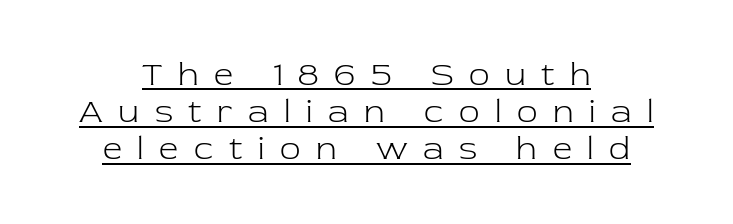
The passage shown is typed in a proportional face where columns would drift. This is not heavy type; no bold has been used. Caption: multi-line text, centered on the measure. These lines are composed in type with serifs. A typesetter would call this leading minimal, almost set solid.
